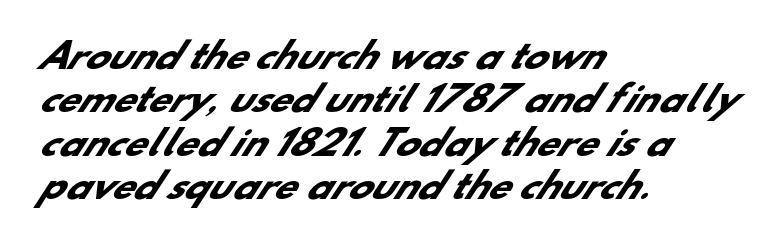
Q: Is the text bold? A: Yes.
Q: Is the typeface a serif or a sans-serif typeface? A: Sans-serif.
Q: Is the text underlined? A: No.
Q: How is the paragraph aligned? A: Left-aligned.
Q: Is the spacing between letters normal or unusually wide? A: Normal.
Q: Width (condensed, normal, or wide)? A: Normal.
Q: Stroke contrast? A: Low.
Q: x-height? A: Small.
Q: Monospaced? A: No.
